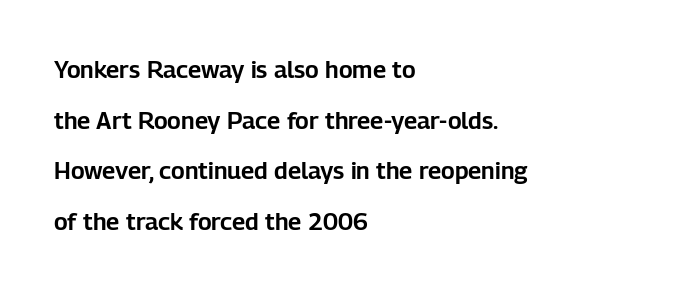
The image shows 24 px text type, upright; set left-aligned, loose line spacing (2.11x), normal letter spacing, not underlined.
